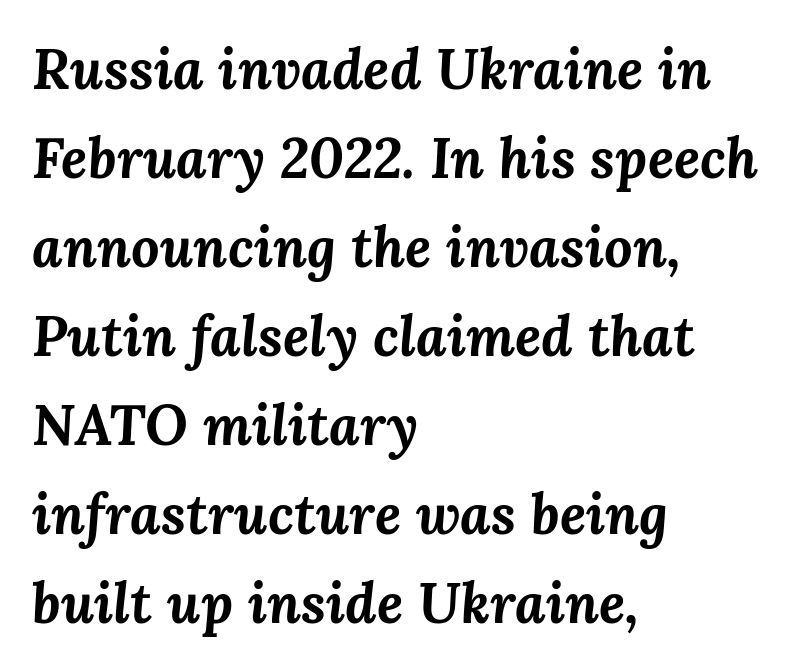
Q: Is the text bold? A: Yes.
Q: Is the text italic (slanted)? A: Yes, it leans right by about 3 degrees.
Q: Is the text underlined? A: No.
Q: How is the paragraph aligned? A: Left-aligned.
Q: Is the spacing between letters normal or unusually wide? A: Normal.
Q: Is the spacing between lines tight, normal or loose? A: Normal.
Q: Width (condensed, normal, or wide)? A: Normal.
Q: Stroke contrast? A: Medium.
Q: x-height? A: Medium.
Q: Monospaced? A: No.
